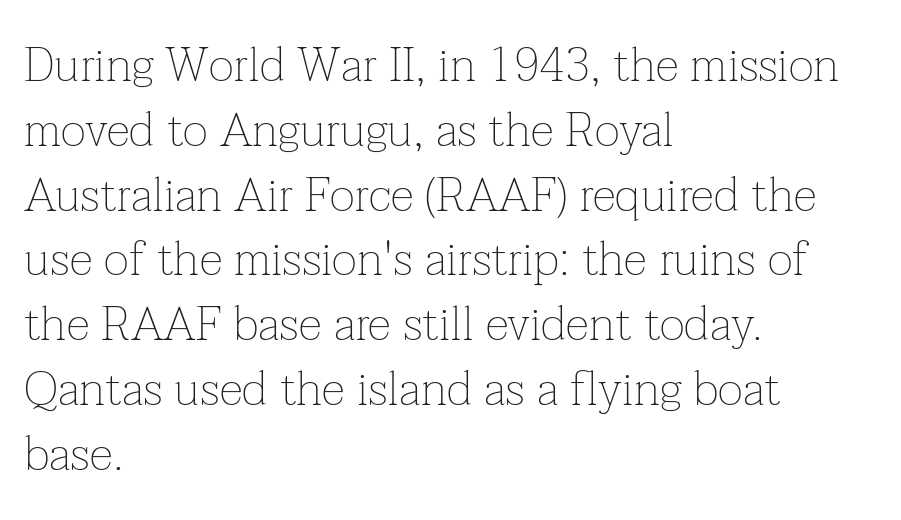
Q: Is the text bold? A: No.
Q: Is the text italic (slanted)? A: No, it is upright.
Q: Is the typeface a serif or a sans-serif typeface? A: Serif.
Q: Is the text underlined? A: No.
Q: How is the paragraph aligned? A: Left-aligned.
Q: Is the spacing between letters normal or unusually wide? A: Normal.
Q: Is the spacing between lines tight, normal or loose? A: Normal.
Q: Width (condensed, normal, or wide)? A: Normal.
Q: Stroke contrast? A: Low.
Q: x-height? A: Medium.
Q: Monospaced? A: No.
